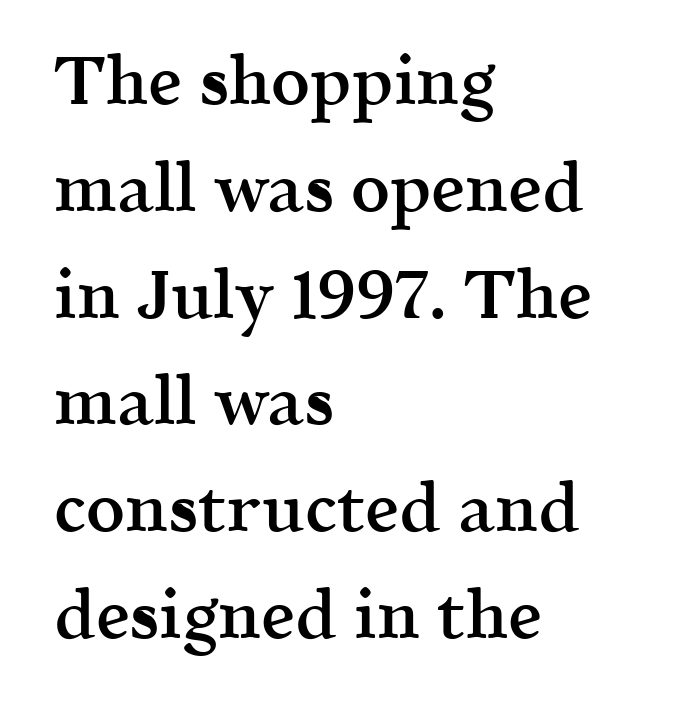
The image shows 68 px semibold serif type, upright; set left-aligned, normal line spacing (1.57x), normal letter spacing, not underlined; a medium x-height.
